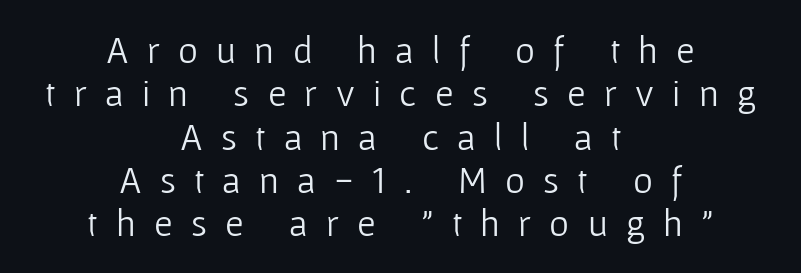
{"serif": "no", "italic": "no", "bold": "no", "weight": "light", "width": "normal", "stroke_contrast": "low", "x_height": "medium", "monospaced": "no", "underline": "no", "align": "center", "line_spacing": "tight", "line_spacing_ratio": 1.14, "letter_spacing": "wide", "letter_spacing_em": 0.48, "glyph_px": 38}
